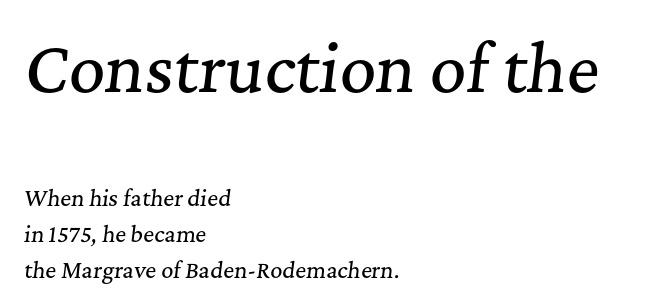
Tall strokes in this sample are angled rather than plumb. Rule under the text: the space is simply empty. Is the letter spacing exaggerated? No — it looks like the ordinary default. In CSS terms this would be text-align: left. Size contrast runs from large at the top to small at the bottom.
